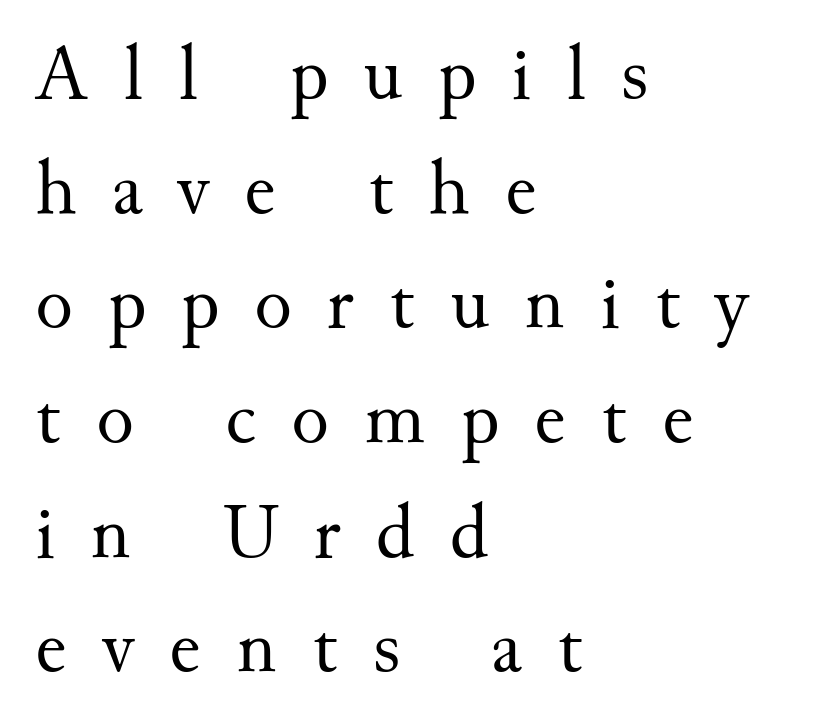
{"serif": "yes", "italic": "no", "bold": "no", "weight": "regular", "width": "normal", "stroke_contrast": "medium", "x_height": "small", "monospaced": "no", "underline": "no", "align": "left", "line_spacing": "normal", "line_spacing_ratio": 1.47, "letter_spacing": "wide", "letter_spacing_em": 0.45, "glyph_px": 78}
